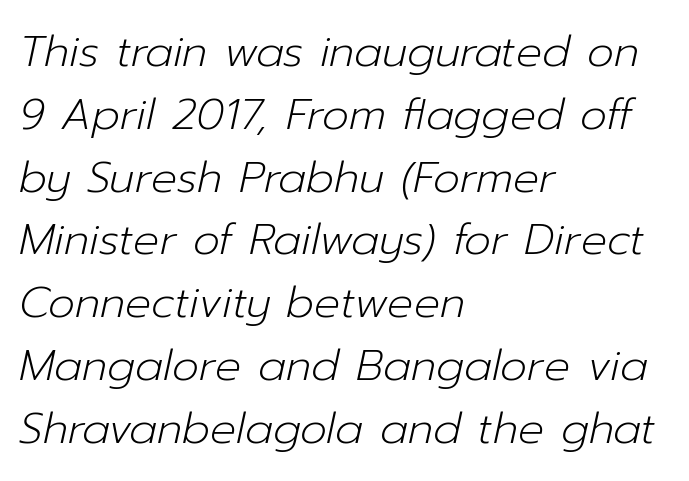
{"italic": "yes", "lean": "right", "slant_degrees": 12, "bold": "no", "weight": "light", "width": "normal", "stroke_contrast": "low", "x_height": "medium", "monospaced": "no", "underline": "no", "align": "left", "line_spacing": "normal", "line_spacing_ratio": 1.46, "letter_spacing": "normal", "letter_spacing_em": 0.0, "glyph_px": 43}
